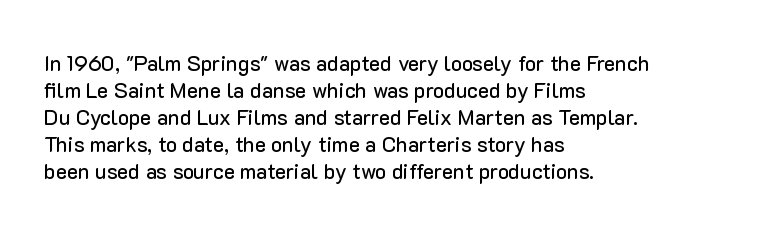
The image shows 21 px text type, upright; set left-aligned, normal line spacing (1.29x), normal letter spacing, not underlined.
